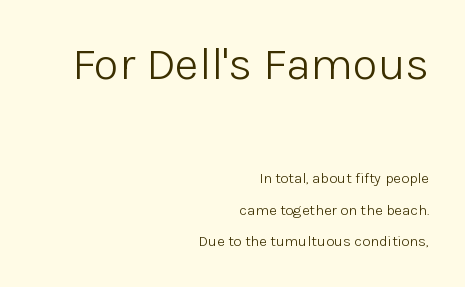
Spacing verdict: proportional, widths tailored to each character. Every character sits straight up, as roman type does. The passage shown stacks its lines with a broad gap. The setting favours the right margin, as signatures and pull-quotes sometimes do. The face used here is a sans, in the tradition of grotesques and geometrics.
